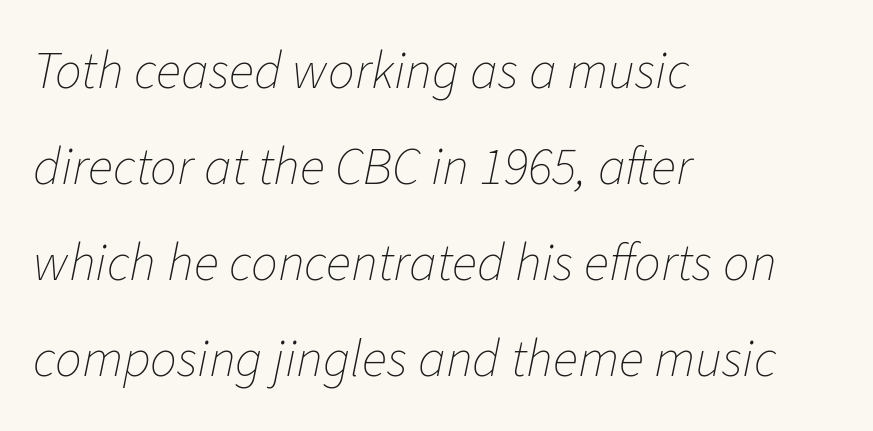
Q: Is the text bold? A: No.
Q: Is the text italic (slanted)? A: Yes, it leans right by about 11 degrees.
Q: Is the text underlined? A: No.
Q: How is the paragraph aligned? A: Left-aligned.
Q: Is the spacing between letters normal or unusually wide? A: Normal.
Q: Width (condensed, normal, or wide)? A: Normal.
Q: Stroke contrast? A: Low.
Q: x-height? A: Medium.
Q: Monospaced? A: No.
